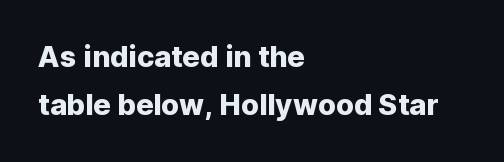
Varying glyph widths throughout — classic text-font behaviour. The typeface chosen for these lines omits serifs. Rows of type keep a routine distance in the vertical direction. The foot of each line stays bare and open.
